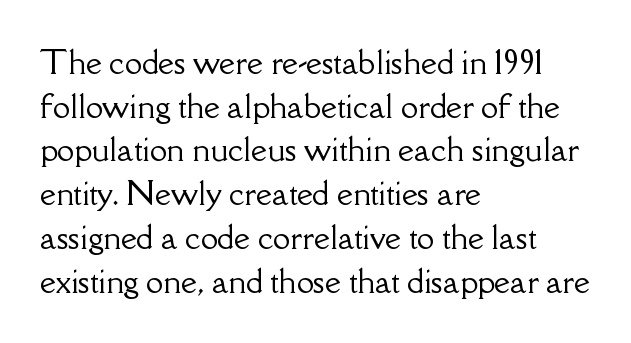
{"serif": "yes", "italic": "no", "width": "normal", "stroke_contrast": "low", "x_height": "small", "monospaced": "no", "underline": "no", "align": "left", "line_spacing": "normal", "line_spacing_ratio": 1.41, "letter_spacing": "normal", "letter_spacing_em": 0.0, "glyph_px": 31}
